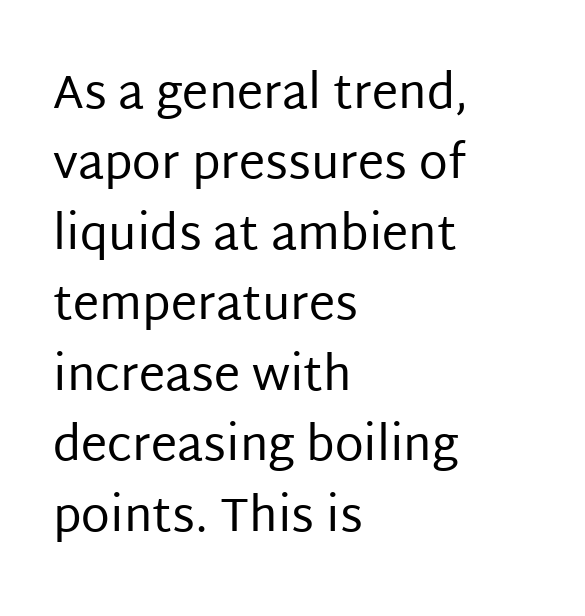
Horizontal alignment here is leftward, the default for most running prose. Nope, no serifs anywhere on these letters. Caption: face not bold, strokes unweighted. The baseline area is clear. A typesetter would call this zero additional tracking. Rendered with straight, roman letterforms.
